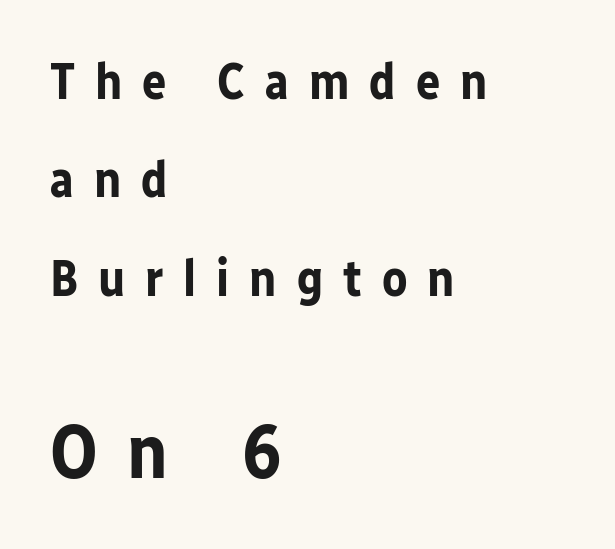
Q: Is the text bold? A: Yes.
Q: Is the text italic (slanted)? A: No, it is upright.
Q: Is the typeface a serif or a sans-serif typeface? A: Sans-serif.
Q: Is the text underlined? A: No.
Q: How is the paragraph aligned? A: Left-aligned.
Q: Is the spacing between letters normal or unusually wide? A: Unusually wide.
Q: Is the spacing between lines tight, normal or loose? A: Loose.
Q: Which block of text is set in a larger size, the first (top) or the second (bottom)? A: The second (bottom) one.
Q: Width (condensed, normal, or wide)? A: Normal.
Q: Stroke contrast? A: Low.
Q: x-height? A: Medium.
Q: Monospaced? A: No.
